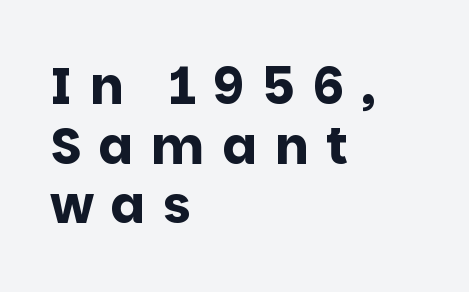
Q: Is the text bold? A: Yes.
Q: Is the text italic (slanted)? A: No, it is upright.
Q: Is the typeface a serif or a sans-serif typeface? A: Sans-serif.
Q: Is the text underlined? A: No.
Q: How is the paragraph aligned? A: Left-aligned.
Q: Is the spacing between letters normal or unusually wide? A: Unusually wide.
Q: Width (condensed, normal, or wide)? A: Normal.
Q: Stroke contrast? A: Low.
Q: x-height? A: Large.
Q: Monospaced? A: No.
